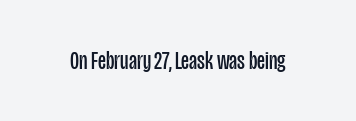
The image shows 25 px text type, upright; set normal letter spacing, not underlined.
